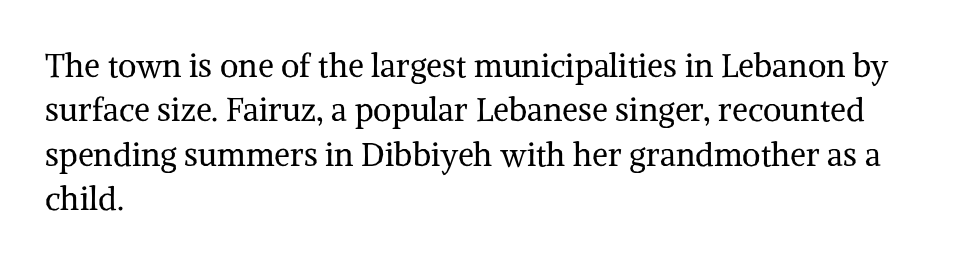
The image shows 32 px regular-weight serif type, upright; set left-aligned, normal line spacing (1.39x), normal letter spacing, not underlined; medium stroke contrast and a medium x-height.
